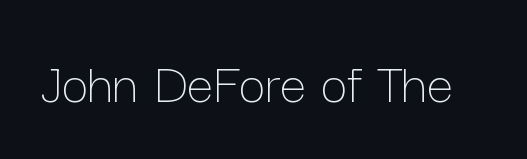
Just letters on the line, the space beneath them empty. The weight would be labelled regular, book, light, or lighter still. Posture: straight, roman, zero tilt. The face used here is proportionally spaced, like ordinary book or web type. Tracking here is standard; glyphs follow each other at the usual distance.
